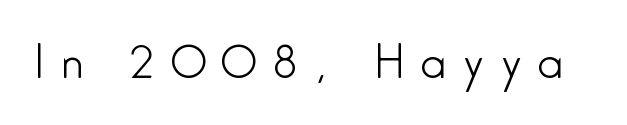
Spacing verdict: proportional, widths tailored to each character. No heavy texture on the line: the type isn't bold. Characters follow at a spacing far wider than the type designer built in. The face used here is a sans, in the tradition of grotesques and geometrics. The font's upright variant was chosen for this text. No word sits above an underline.
